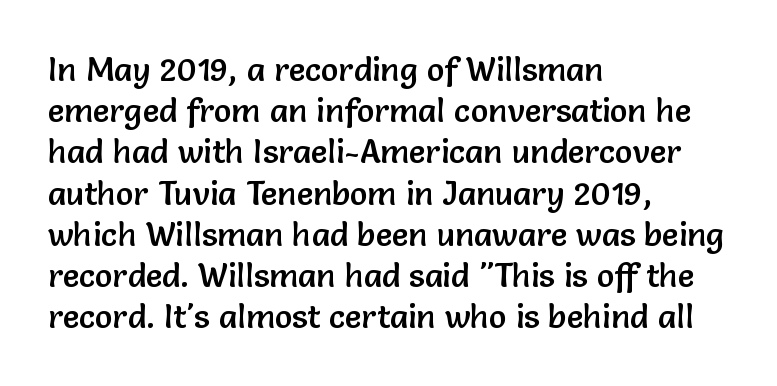
{"serif": "no", "italic": "no", "width": "normal", "stroke_contrast": "low", "x_height": "medium", "monospaced": "no", "underline": "no", "align": "left", "line_spacing": "normal", "line_spacing_ratio": 1.25, "letter_spacing": "normal", "letter_spacing_em": 0.0, "glyph_px": 33}
